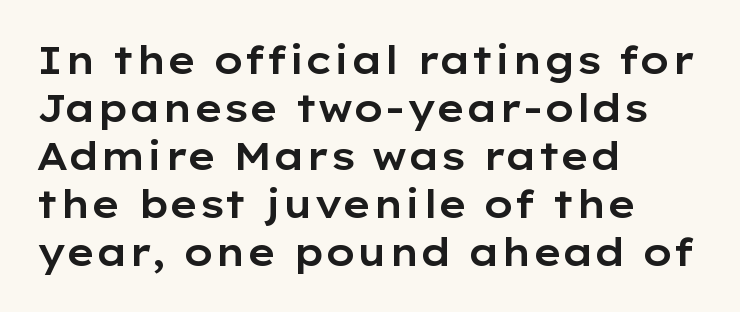
The image shows 38 px wide sans-serif type, upright; set left-aligned, normal line spacing (1.26x), normal letter spacing, not underlined; low stroke contrast and a medium x-height.
